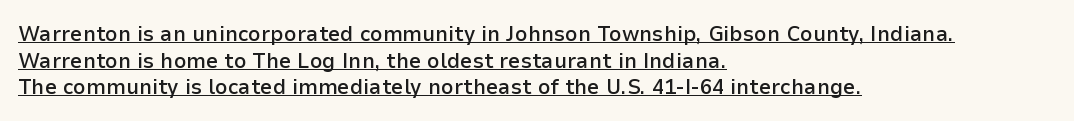
{"italic": "no", "bold": "semi", "underline": "yes", "align": "left", "line_spacing_ratio": 1.21, "letter_spacing": "normal", "letter_spacing_em": 0.0, "glyph_px": 22}
